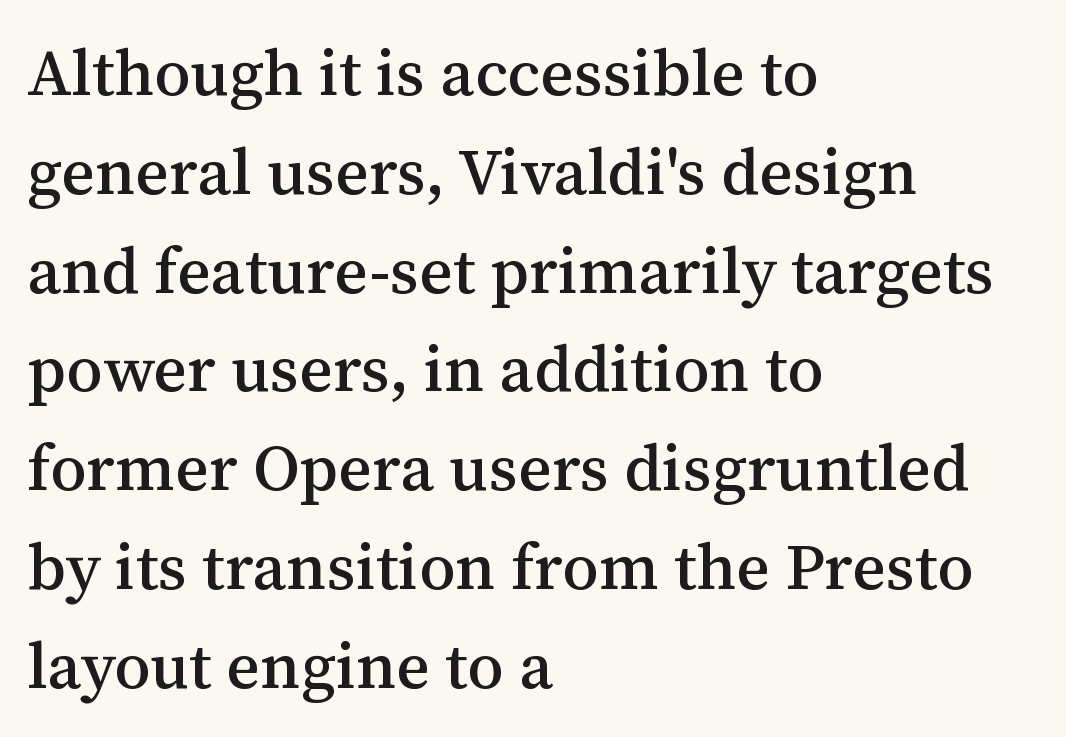
Q: Is the text italic (slanted)? A: No, it is upright.
Q: Is the typeface a serif or a sans-serif typeface? A: Serif.
Q: Is the text underlined? A: No.
Q: How is the paragraph aligned? A: Left-aligned.
Q: Is the spacing between letters normal or unusually wide? A: Normal.
Q: Is the spacing between lines tight, normal or loose? A: Normal.
Q: Width (condensed, normal, or wide)? A: Normal.
Q: Stroke contrast? A: Medium.
Q: x-height? A: Medium.
Q: Monospaced? A: No.
